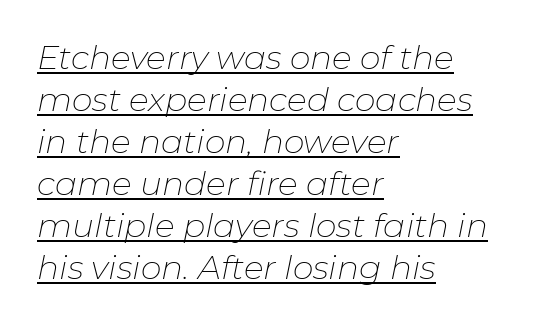
The lettering is marked with a stroke running underneath it. Casual observation: everything's shoved over to the left. The face used here is proportionally spaced, like ordinary book or web type. No chunkiness to these letters — they're not bold. Emphasis-style slanted type is in use.
